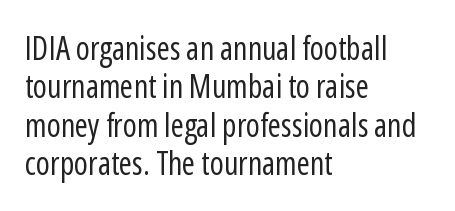
The image shows 32 px regular-weight, condensed sans-serif type, upright; set left-aligned, line spacing 1.2x, normal letter spacing, not underlined; low stroke contrast and a medium x-height.
